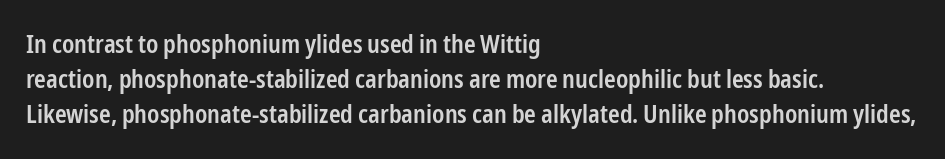
Q: Is the text bold? A: Semi-bold.
Q: Is the text italic (slanted)? A: No, it is upright.
Q: Is the text underlined? A: No.
Q: How is the paragraph aligned? A: Left-aligned.
Q: Is the spacing between letters normal or unusually wide? A: Normal.
Q: Is the spacing between lines tight, normal or loose? A: Normal.
